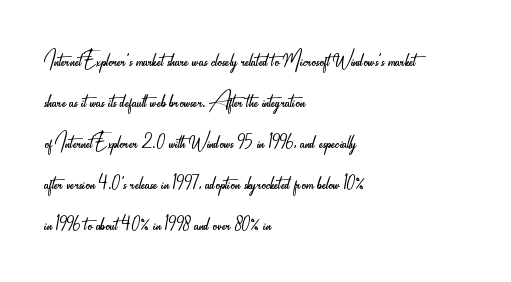
The image shows 29 px light, condensed sans-serif type; set left-aligned, normal line spacing (1.41x), normal letter spacing, not underlined; low stroke contrast and a small x-height.
